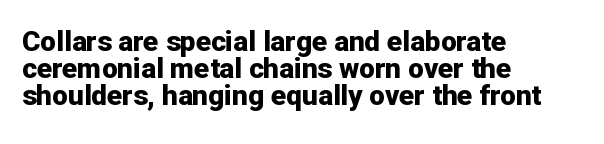
A typesetter would call this leading minimal, almost set solid. The typesetter chose a ragged-right arrangement here. A roman cut, with each character standing at attention. The letters advance in unequal steps, a hallmark of proportional type. Its strokes are broad and dark, the hallmark of bold type. Spacing between characters is what you'd get straight out of the box.
